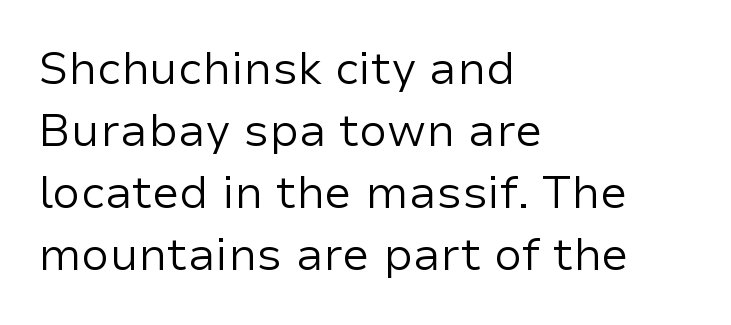
{"serif": "no", "italic": "no", "bold": "no", "weight": "regular", "width": "normal", "stroke_contrast": "low", "x_height": "medium", "monospaced": "no", "underline": "no", "align": "left", "line_spacing": "normal", "line_spacing_ratio": 1.38, "letter_spacing": "normal", "letter_spacing_em": 0.0, "glyph_px": 45}
